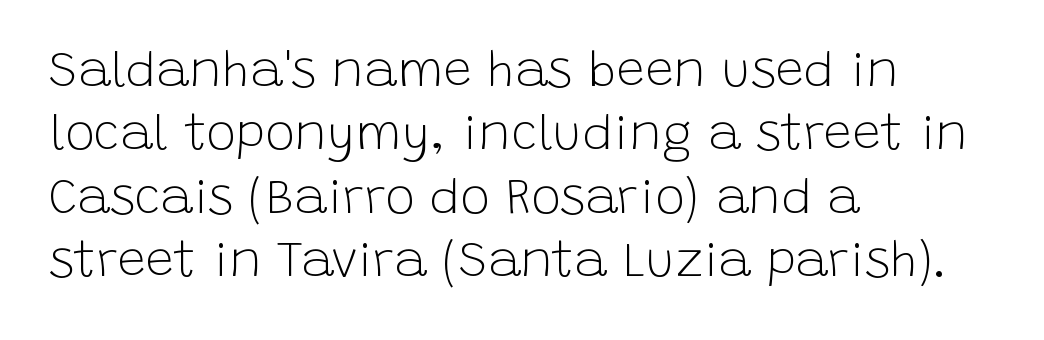
The image shows 50 px light sans-serif type, upright; set left-aligned, normal line spacing (1.27x), normal letter spacing, not underlined; low stroke contrast and a large x-height.
